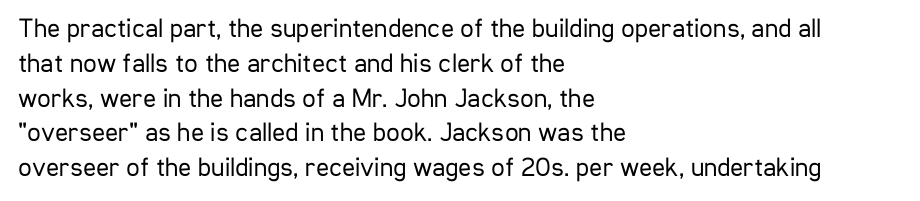
{"italic": "no", "bold": "no", "underline": "no", "align": "left", "line_spacing": "normal", "line_spacing_ratio": 1.29, "letter_spacing": "normal", "letter_spacing_em": 0.0, "glyph_px": 27}
